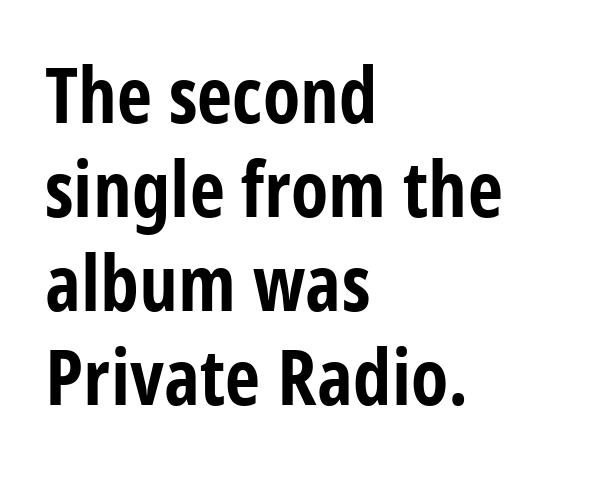
Q: Is the text bold? A: Yes.
Q: Is the text italic (slanted)? A: No, it is upright.
Q: Is the typeface a serif or a sans-serif typeface? A: Sans-serif.
Q: Is the text underlined? A: No.
Q: How is the paragraph aligned? A: Left-aligned.
Q: Is the spacing between letters normal or unusually wide? A: Normal.
Q: Width (condensed, normal, or wide)? A: Condensed.
Q: Stroke contrast? A: Low.
Q: x-height? A: Large.
Q: Monospaced? A: No.
